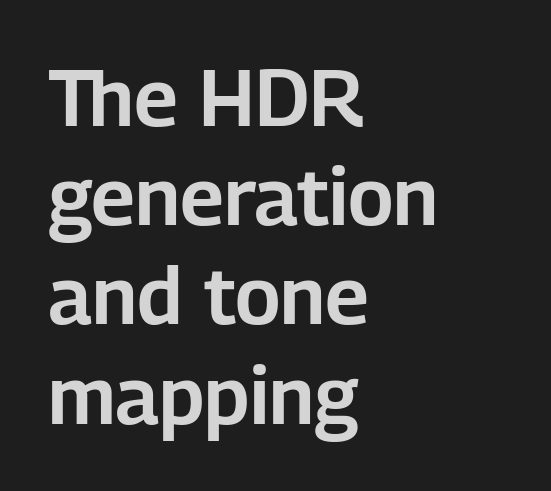
{"serif": "no", "italic": "no", "width": "normal", "stroke_contrast": "low", "x_height": "medium", "monospaced": "no", "underline": "no", "align": "left", "line_spacing_ratio": 1.24, "letter_spacing": "normal", "letter_spacing_em": 0.0, "glyph_px": 80}
